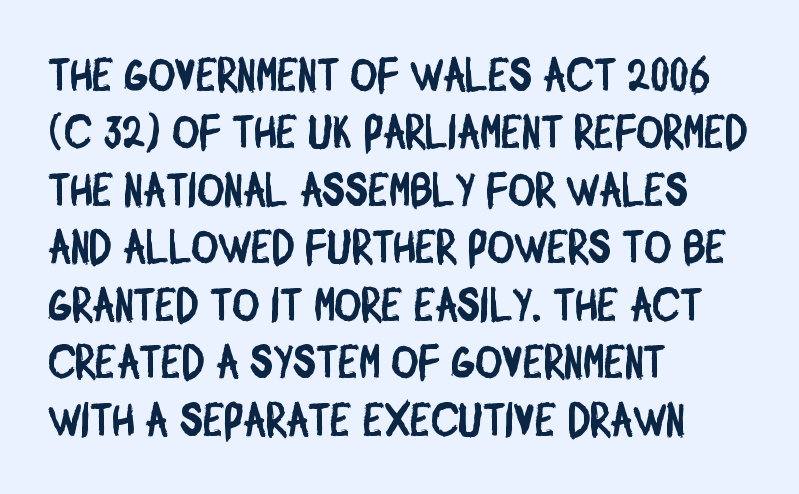
The image shows 46 px condensed sans-serif type; set left-aligned, normal line spacing (1.25x), normal letter spacing, not underlined; low stroke contrast and a large x-height.
